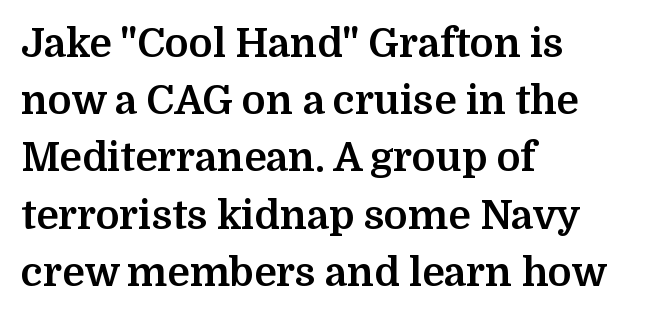
{"serif": "yes", "italic": "no", "bold": "yes", "weight": "bold", "width": "normal", "stroke_contrast": "medium", "x_height": "medium", "monospaced": "no", "underline": "no", "align": "left", "line_spacing": "normal", "line_spacing_ratio": 1.43, "letter_spacing": "normal", "letter_spacing_em": 0.0, "glyph_px": 40}
